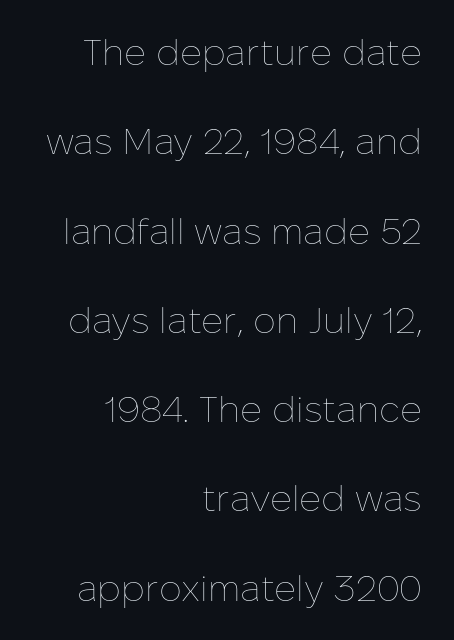
Q: Is the text bold? A: No.
Q: Is the text italic (slanted)? A: No, it is upright.
Q: Is the text underlined? A: No.
Q: How is the paragraph aligned? A: Right-aligned.
Q: Is the spacing between letters normal or unusually wide? A: Normal.
Q: Is the spacing between lines tight, normal or loose? A: Loose.
Q: Width (condensed, normal, or wide)? A: Normal.
Q: Stroke contrast? A: Low.
Q: x-height? A: Medium.
Q: Monospaced? A: No.
